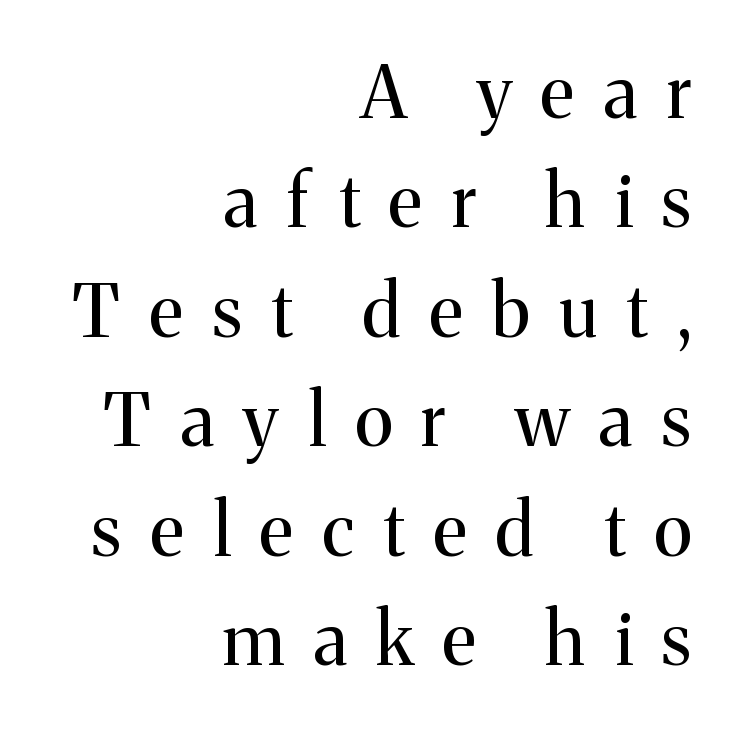
The image shows 72 px regular-weight serif type, upright; set right-aligned, normal line spacing (1.52x), unusually wide letter spacing (+0.41 em), not underlined; medium stroke contrast and a medium x-height.
